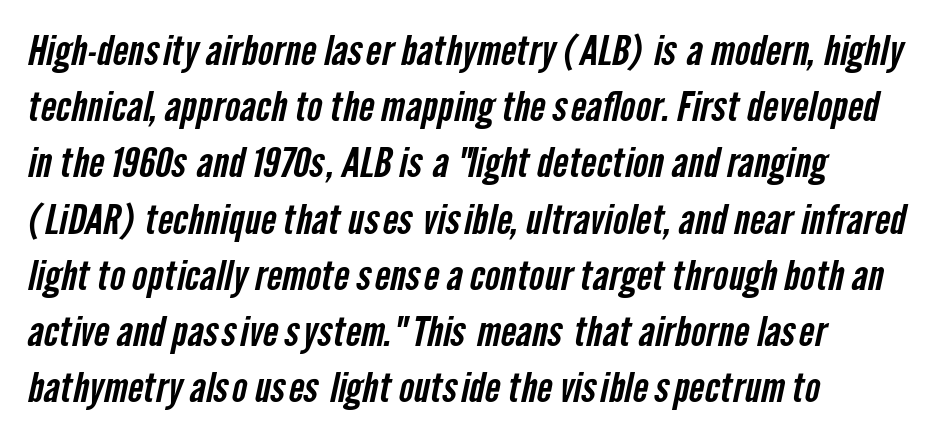
Q: Is the typeface a serif or a sans-serif typeface? A: Sans-serif.
Q: Is the text underlined? A: No.
Q: How is the paragraph aligned? A: Left-aligned.
Q: Is the spacing between letters normal or unusually wide? A: Normal.
Q: Is the spacing between lines tight, normal or loose? A: Normal.
Q: Width (condensed, normal, or wide)? A: Condensed.
Q: Stroke contrast? A: Low.
Q: x-height? A: Medium.
Q: Monospaced? A: No.
